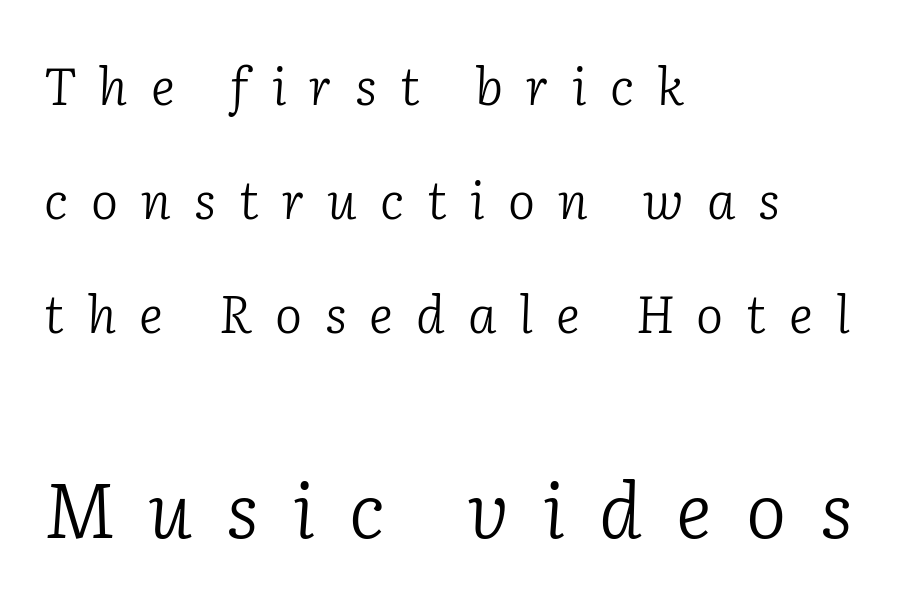
{"serif": "yes", "italic": "yes", "lean": "right", "slant_degrees": 2, "bold": "no", "weight": "light", "width": "normal", "stroke_contrast": "low", "x_height": "medium", "monospaced": "no", "underline": "no", "align": "left", "line_spacing": "loose", "line_spacing_ratio": 2.24, "letter_spacing": "wide", "letter_spacing_em": 0.45, "larger_block": "second", "size_ratio": 1.49, "glyph_px": 76}
